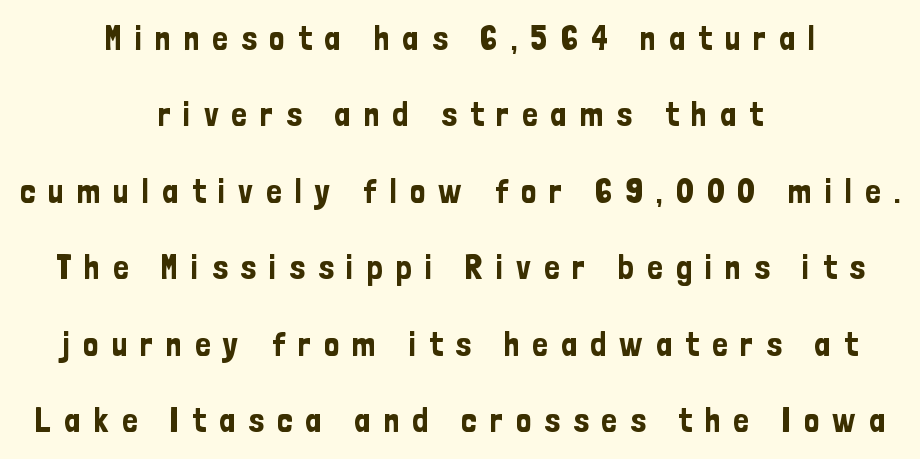
The image shows 34 px condensed sans-serif type, upright; set centered, loose line spacing (2.25x), unusually wide letter spacing (+0.39 em), not underlined; low stroke contrast and a medium x-height.
